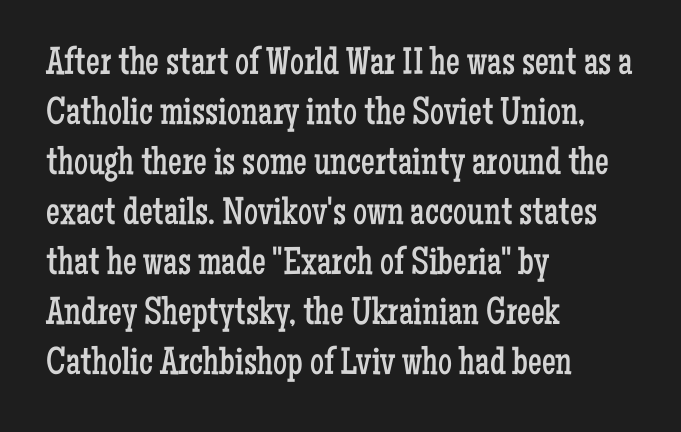
The image shows 39 px regular-weight, condensed serif type, upright; set left-aligned, normal line spacing (1.28x), normal letter spacing, not underlined; low stroke contrast and a medium x-height.
